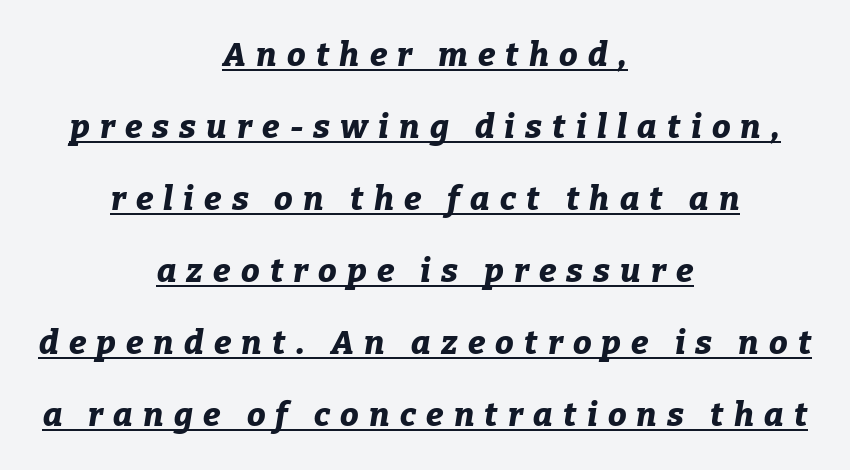
Set as a true bold cut, around the 700 mark. Tracking value appears strongly positive — letters spread wide. Quick note: underline on. These lines are centered, leaving both edges ragged.
